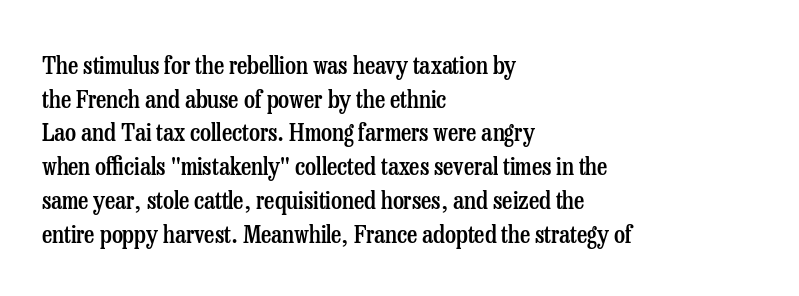
{"italic": "no", "bold": "semi", "underline": "no", "align": "left", "line_spacing": "normal", "line_spacing_ratio": 1.35, "letter_spacing": "normal", "letter_spacing_em": 0.0, "glyph_px": 25}
